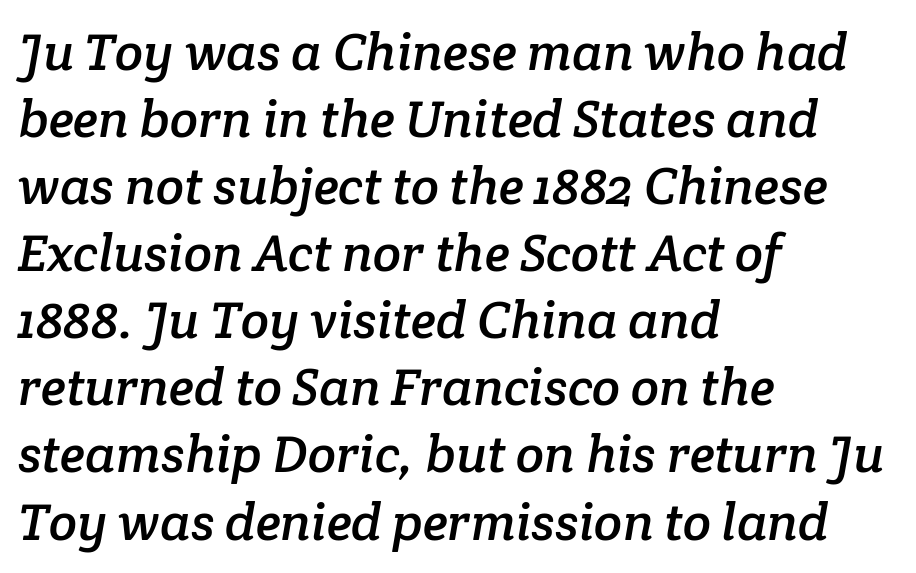
The image shows 52 px serif type; set left-aligned, normal line spacing (1.29x), normal letter spacing, not underlined; low stroke contrast and a medium x-height.
